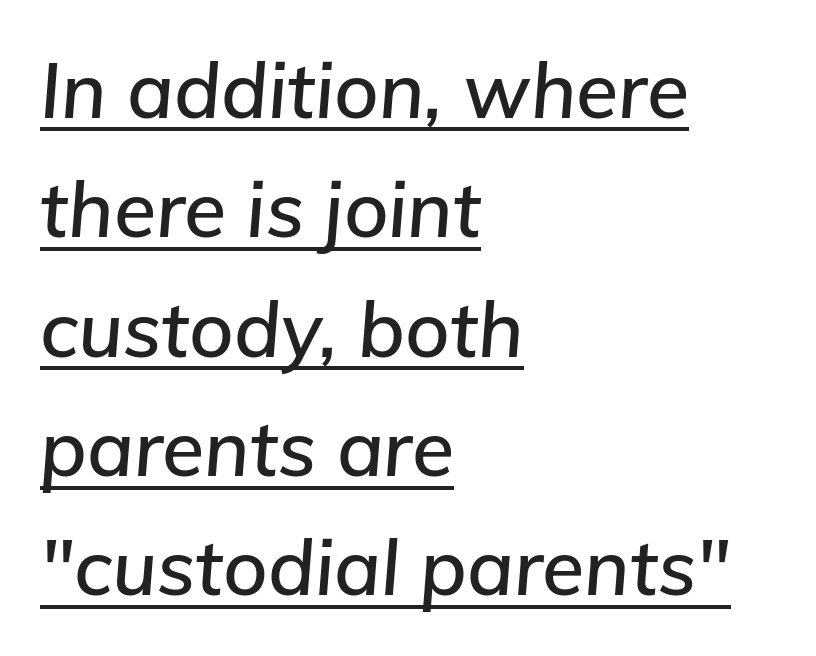
{"italic": "yes", "lean": "right", "slant_degrees": 5, "width": "normal", "stroke_contrast": "low", "x_height": "medium", "monospaced": "no", "underline": "yes", "align": "left", "line_spacing": "normal", "line_spacing_ratio": 1.55, "letter_spacing": "normal", "letter_spacing_em": 0.0, "glyph_px": 77}
